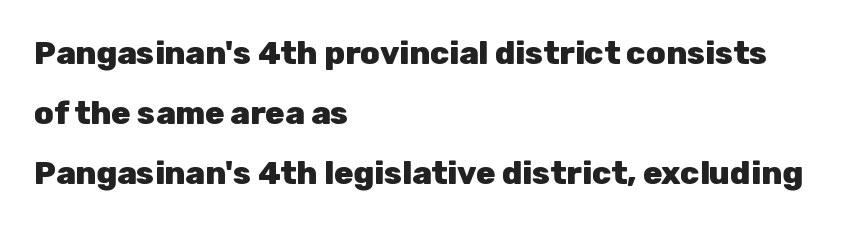
Italic: no, the glyphs are upright roman. Each letter's strokes conclude bluntly, with no projecting serifs. Plain, unruled lines of type. Every letter is thick-stroked: bold, no question. Spacing verdict: proportional, widths tailored to each character. A classic flush-left, rag-right setting is used for this passage.
